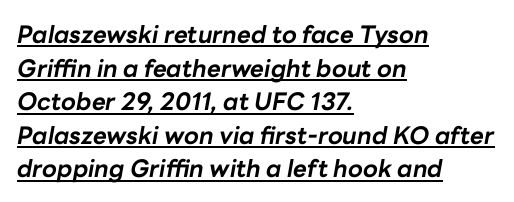
The image shows 24 px bold type, italic (leaning right); set left-aligned, normal line spacing (1.4x), normal letter spacing, underlined.
